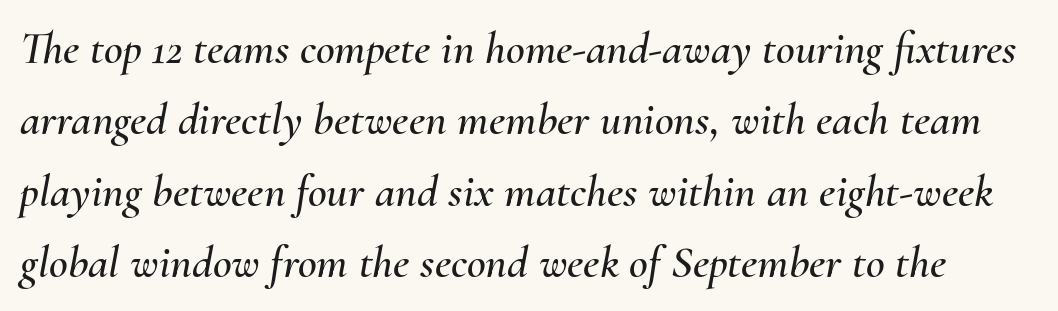
The image shows 46 px text type, italic (leaning right); set normal line spacing (1.55x), normal letter spacing, not underlined; medium stroke contrast and a small x-height.
